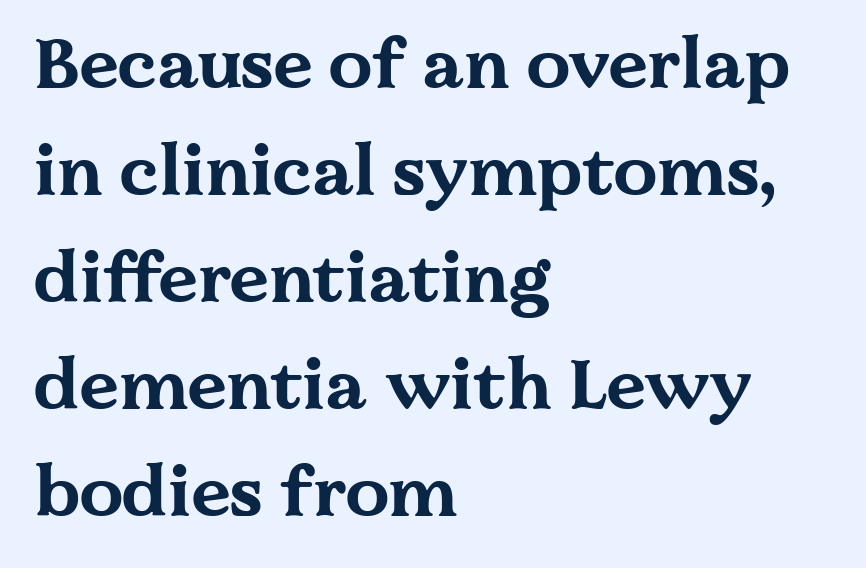
{"serif": "yes", "italic": "no", "bold": "yes", "weight": "bold", "width": "wide", "stroke_contrast": "medium", "x_height": "medium", "monospaced": "no", "underline": "no", "align": "left", "line_spacing": "normal", "line_spacing_ratio": 1.53, "letter_spacing": "normal", "letter_spacing_em": 0.0, "glyph_px": 70}
